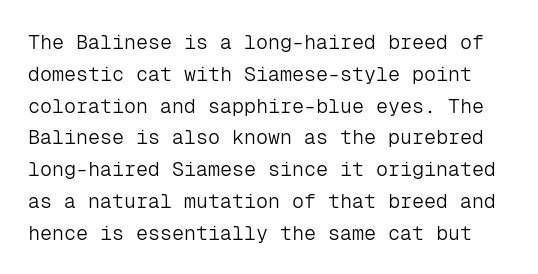
Q: Is the text bold? A: No.
Q: Is the text italic (slanted)? A: No, it is upright.
Q: Is the text underlined? A: No.
Q: Is the spacing between letters normal or unusually wide? A: Normal.
Q: Is the spacing between lines tight, normal or loose? A: Normal.
